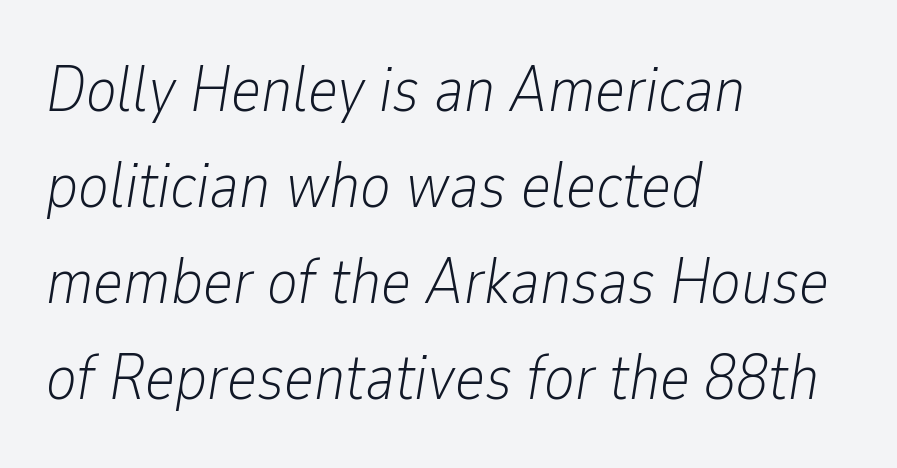
Q: Is the text bold? A: No.
Q: Is the text italic (slanted)? A: Yes, it leans right by about 9 degrees.
Q: Is the text underlined? A: No.
Q: How is the paragraph aligned? A: Left-aligned.
Q: Is the spacing between letters normal or unusually wide? A: Normal.
Q: Is the spacing between lines tight, normal or loose? A: Normal.
Q: Width (condensed, normal, or wide)? A: Condensed.
Q: Stroke contrast? A: Low.
Q: x-height? A: Medium.
Q: Monospaced? A: No.
